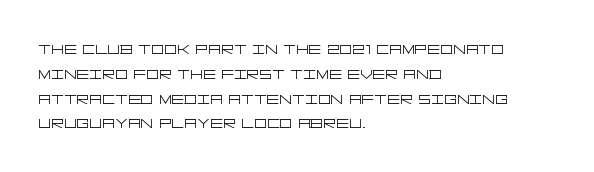
The image shows 20 px text type, upright; set left-aligned, line spacing 1.24x, normal letter spacing, not underlined.
